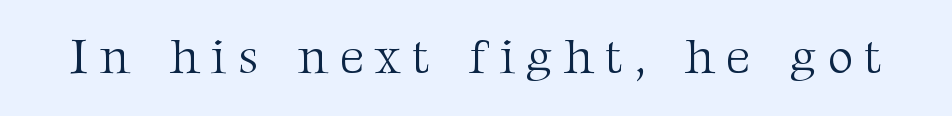
Q: Is the text bold? A: No.
Q: Is the text italic (slanted)? A: No, it is upright.
Q: Is the typeface a serif or a sans-serif typeface? A: Serif.
Q: Is the text underlined? A: No.
Q: Is the spacing between letters normal or unusually wide? A: Unusually wide.
Q: Width (condensed, normal, or wide)? A: Normal.
Q: Stroke contrast? A: Medium.
Q: x-height? A: Medium.
Q: Monospaced? A: No.
